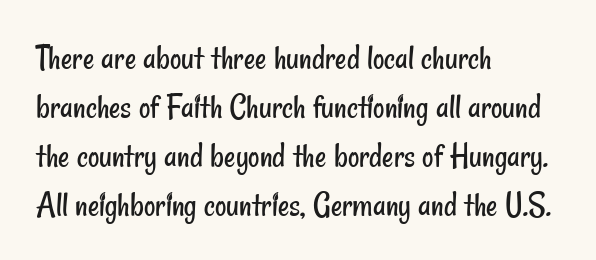
Honestly, the letter spacing is just normal — you wouldn't notice it. Each line starts at the same left margin while the right side varies. The font is comparable to plain body text, perhaps lighter. Spacing verdict: proportional, widths tailored to each character. You can tell from the bare stems that sans-serif type was used. The block of text has a typical density, with ordinary space between rows.
